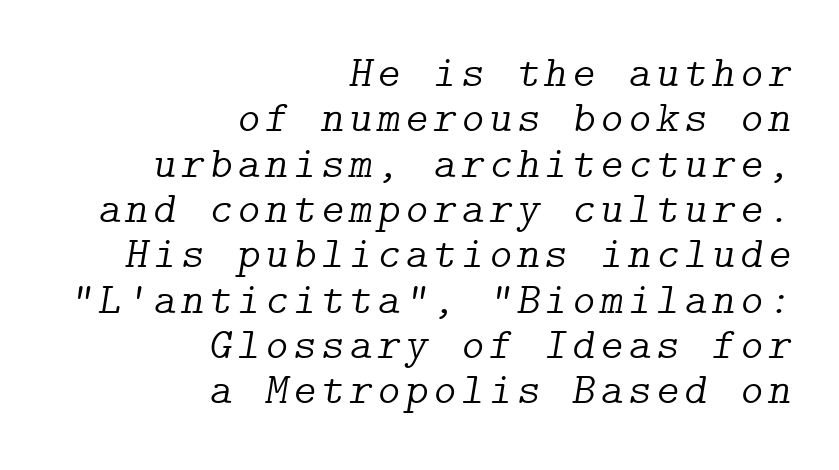
Italic? Definitely — the glyphs are oblique. Has an underline been added? It has not. The font is comparable to plain body text, perhaps lighter. One-word summary of the alignment: right. This sample trades vertical openness for compactness between lines. Font category for this specimen: serif.
